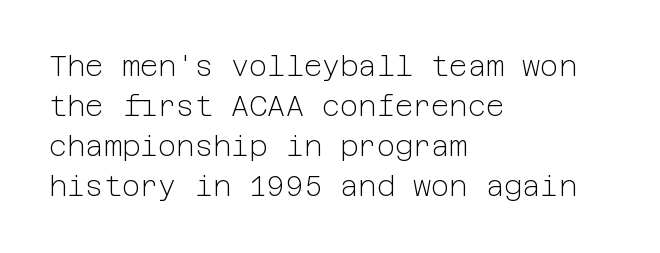
The rendering keeps characters at their native spacing. The passage shown stacks its lines at a standard gap. Serifs: no, the terminals of the letterforms are clean. Vertical strokes here are truly vertical. The rag falls on the right side of this text block. The letters look calm and open, with moderate or lighter stems.
